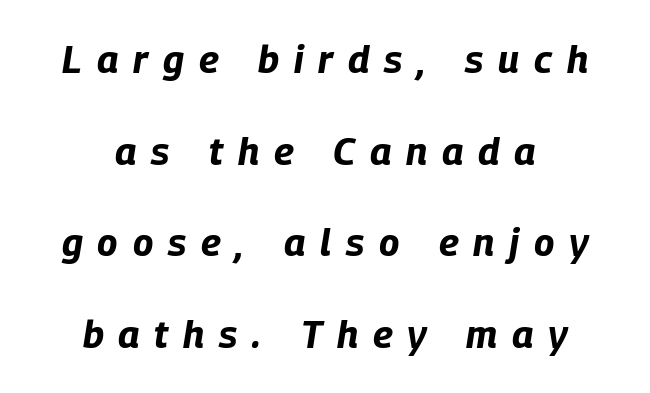
Q: Is the text bold? A: Yes.
Q: Is the text italic (slanted)? A: Yes, it leans right by about 9 degrees.
Q: Is the text underlined? A: No.
Q: How is the paragraph aligned? A: Centered.
Q: Is the spacing between letters normal or unusually wide? A: Unusually wide.
Q: Is the spacing between lines tight, normal or loose? A: Loose.
Q: Width (condensed, normal, or wide)? A: Condensed.
Q: Stroke contrast? A: Low.
Q: x-height? A: Large.
Q: Monospaced? A: No.
